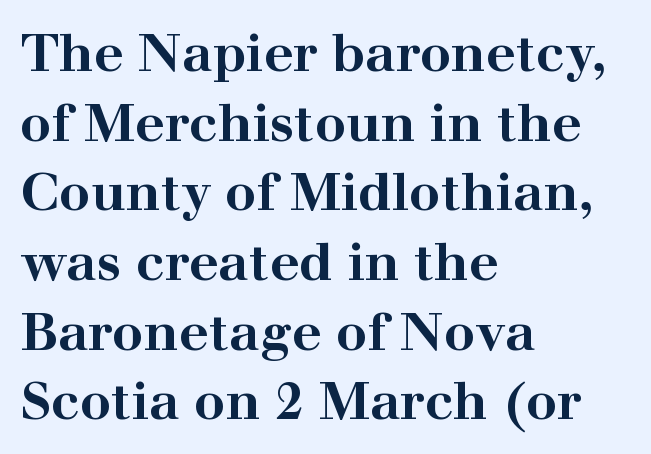
The image shows 52 px bold, wide serif type, upright; set left-aligned, normal line spacing (1.34x), normal letter spacing, not underlined; high stroke contrast and a medium x-height.
